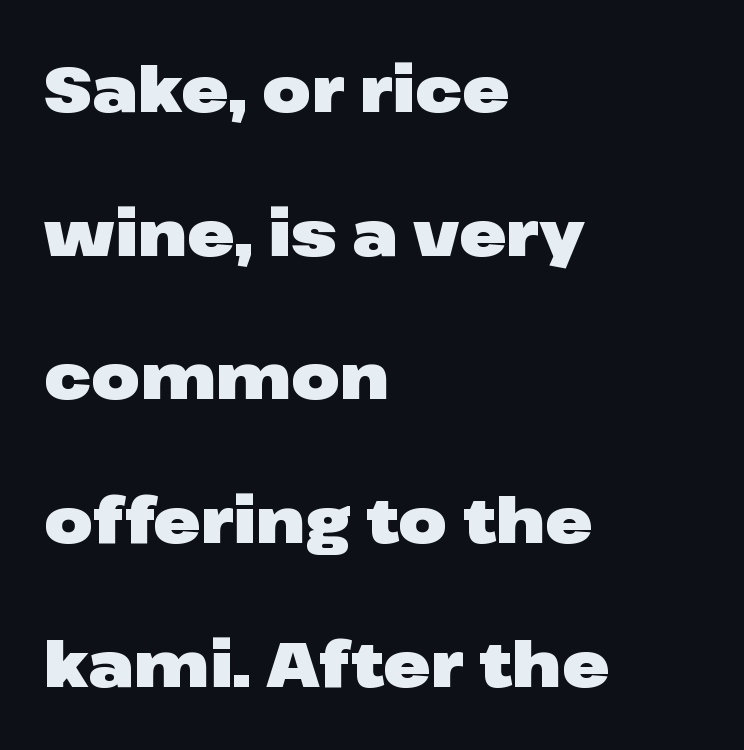
The image shows 63 px heavy, wide sans-serif type, upright; set left-aligned, loose line spacing (2.28x), normal letter spacing, not underlined; low stroke contrast and a medium x-height.
